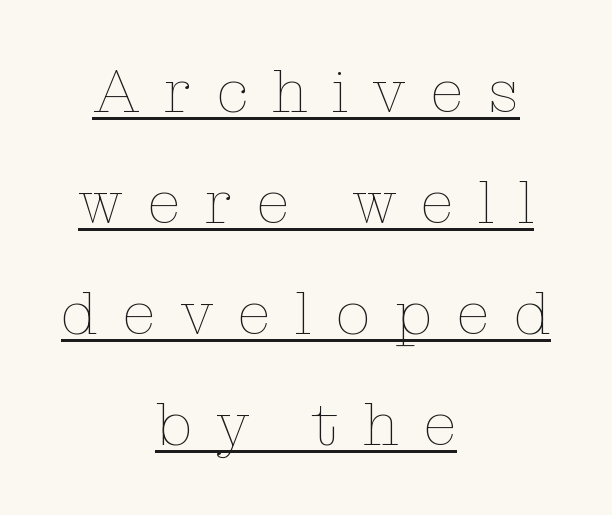
The image shows 62 px thin type, upright; set centered, line spacing 1.79x, unusually wide letter spacing (+0.39 em), underlined; low stroke contrast and a medium x-height.
